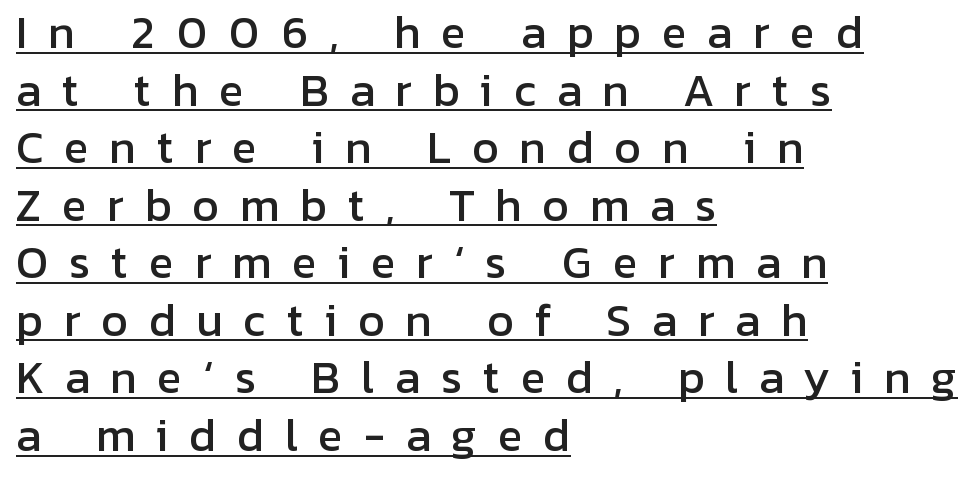
Quick note: not italic, upright. Does a line run under the words? Yes, clearly. Compared with typical paragraphs, the rows here are spaced about the same. These lines are rendered in a variable-pitch font.
